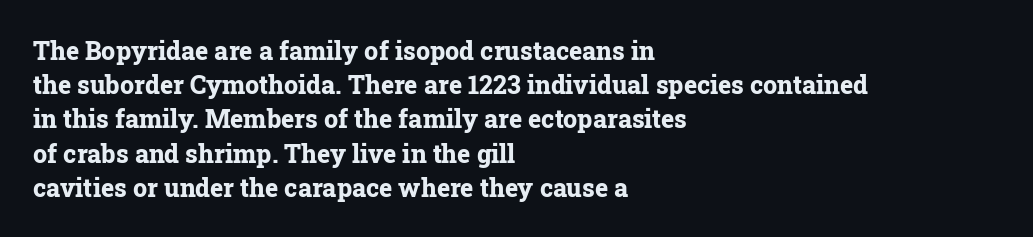
{"italic": "no", "bold": "yes", "underline": "no", "align": "left", "line_spacing": "normal", "line_spacing_ratio": 1.37, "letter_spacing": "normal", "letter_spacing_em": 0.0, "glyph_px": 25}
